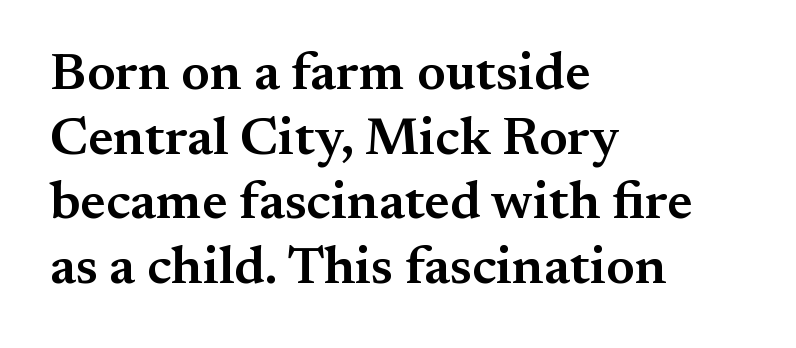
You could not count columns in this text — the font is proportionally spaced. The specimen omits any rule beneath the text block's lines. Nothing unusual about the tracking: characters are spaced as the font intends. The text was rendered using a seriffed face with decorative stroke endings. One-word summary of the alignment: left.
